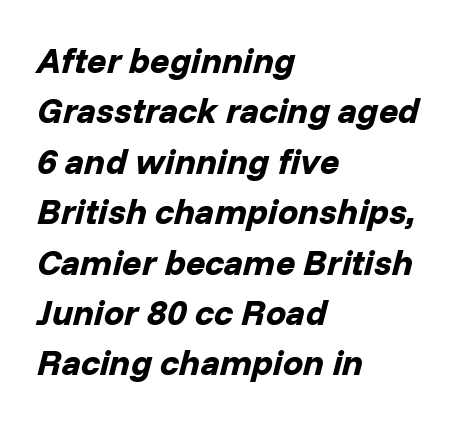
Q: Is the text bold? A: Yes.
Q: Is the text italic (slanted)? A: Yes, it leans right by about 14 degrees.
Q: Is the text underlined? A: No.
Q: How is the paragraph aligned? A: Left-aligned.
Q: Is the spacing between letters normal or unusually wide? A: Normal.
Q: Is the spacing between lines tight, normal or loose? A: Normal.
Q: Width (condensed, normal, or wide)? A: Normal.
Q: Stroke contrast? A: Low.
Q: x-height? A: Medium.
Q: Monospaced? A: No.
